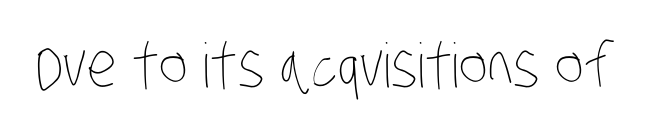
Inter-character spacing is left at the font's built-in metrics. Looks like regular typesetting: each glyph gets only the width it needs. The foot of each line stays bare and open. The strokes carry an ordinary text weight at most.
